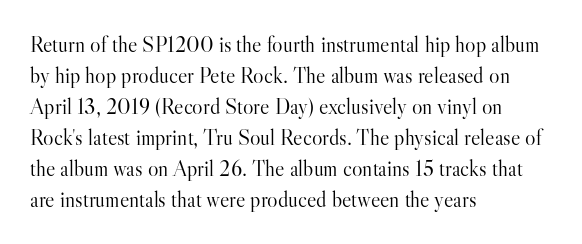
The words here are not underlined. Default kerning and tracking; the words read as compact shapes. The paragraph shown leans on its left margin. Posture: straight, roman, zero tilt. Vertical stems look standard width or narrower in stroke. Vertical spacing — default.
